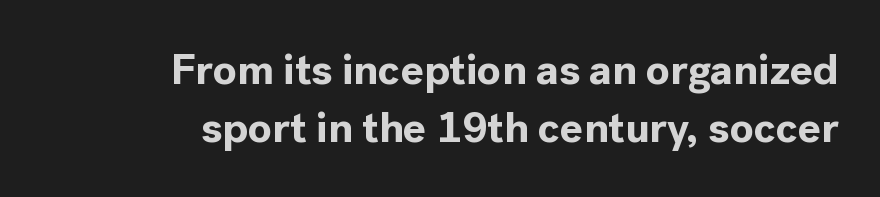
Q: Is the text bold? A: Yes.
Q: Is the text italic (slanted)? A: No, it is upright.
Q: Is the typeface a serif or a sans-serif typeface? A: Sans-serif.
Q: Is the text underlined? A: No.
Q: How is the paragraph aligned? A: Right-aligned.
Q: Is the spacing between letters normal or unusually wide? A: Normal.
Q: Is the spacing between lines tight, normal or loose? A: Normal.
Q: Width (condensed, normal, or wide)? A: Normal.
Q: x-height? A: Medium.
Q: Monospaced? A: No.
